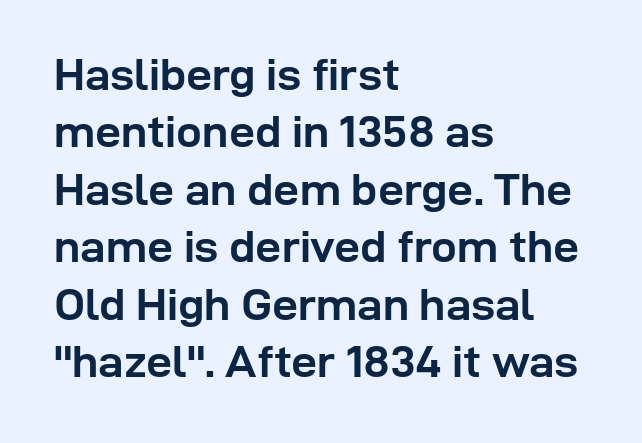
{"serif": "no", "italic": "no", "bold": "yes", "weight": "semibold", "width": "normal", "stroke_contrast": "low", "x_height": "medium", "monospaced": "no", "underline": "no", "align": "left", "line_spacing": "normal", "line_spacing_ratio": 1.25, "letter_spacing": "normal", "letter_spacing_em": 0.0, "glyph_px": 46}
